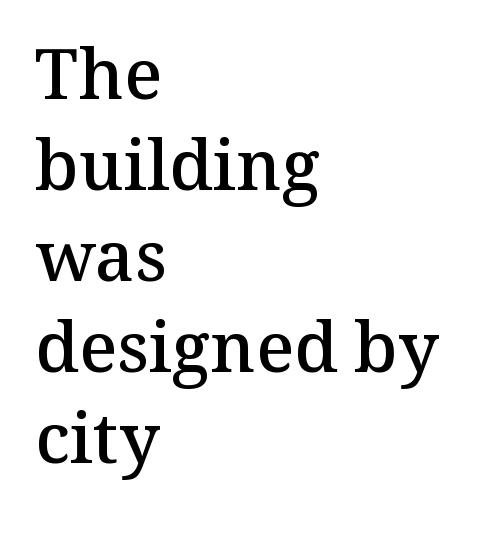
The image shows 70 px semibold serif type, upright; set left-aligned, normal line spacing (1.3x), normal letter spacing, not underlined; medium stroke contrast and a medium x-height.
